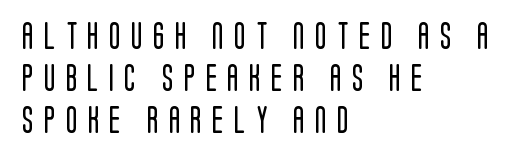
A typesetter would call this heavily tracked-out type. A classic flush-left, rag-right setting is used for this passage. The lines sit at an ordinary, default distance from one another. Is there any slant? The stems are plumb. Descenders are the only things crossing below the line. No chunkiness to these letters — they're not bold.
